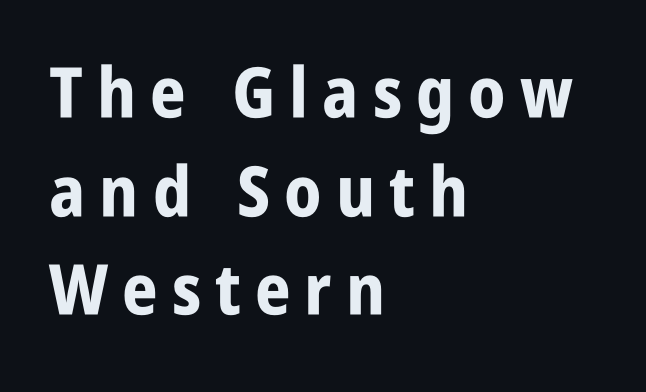
{"serif": "no", "italic": "no", "bold": "yes", "weight": "bold", "width": "condensed", "stroke_contrast": "low", "x_height": "large", "monospaced": "no", "underline": "no", "align": "left", "line_spacing": "normal", "line_spacing_ratio": 1.41, "letter_spacing": "wide", "letter_spacing_em": 0.2, "glyph_px": 70}
